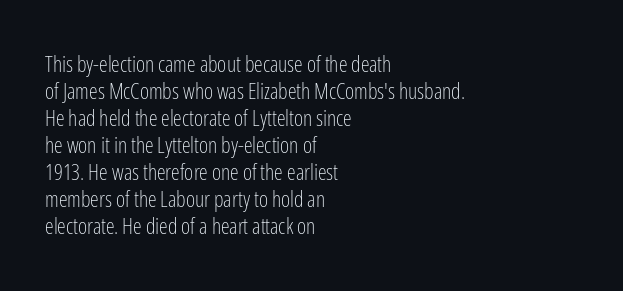
{"italic": "no", "bold": "no", "underline": "no", "align": "left", "line_spacing_ratio": 1.23, "letter_spacing": "normal", "letter_spacing_em": 0.0, "glyph_px": 22}
